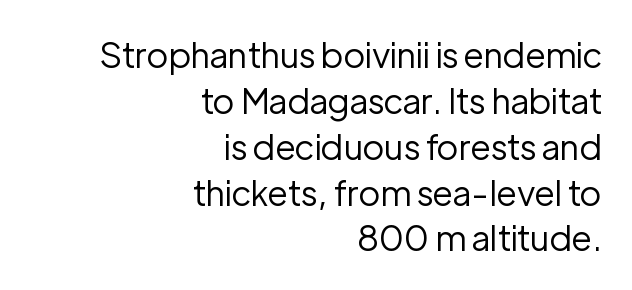
Q: Is the text bold? A: No.
Q: Is the text italic (slanted)? A: No, it is upright.
Q: Is the typeface a serif or a sans-serif typeface? A: Sans-serif.
Q: Is the text underlined? A: No.
Q: How is the paragraph aligned? A: Right-aligned.
Q: Is the spacing between letters normal or unusually wide? A: Normal.
Q: Is the spacing between lines tight, normal or loose? A: Normal.
Q: Width (condensed, normal, or wide)? A: Normal.
Q: Stroke contrast? A: Low.
Q: x-height? A: Medium.
Q: Monospaced? A: No.
